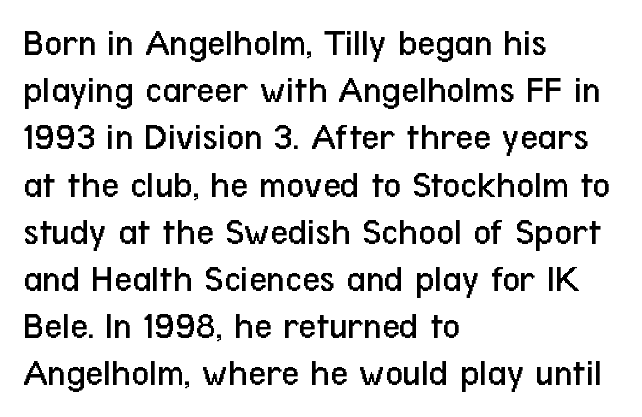
The image shows 39 px regular-weight, condensed sans-serif type, upright; set left-aligned, line spacing 1.21x, normal letter spacing, not underlined; low stroke contrast and a medium x-height.
